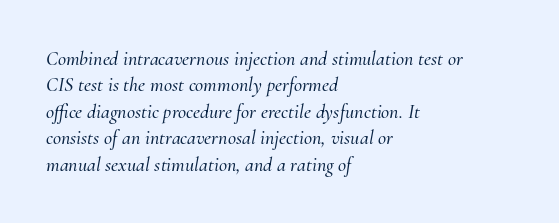
The image shows 20 px text type, italic (leaning right); set left-aligned, normal line spacing (1.32x), normal letter spacing, not underlined.
